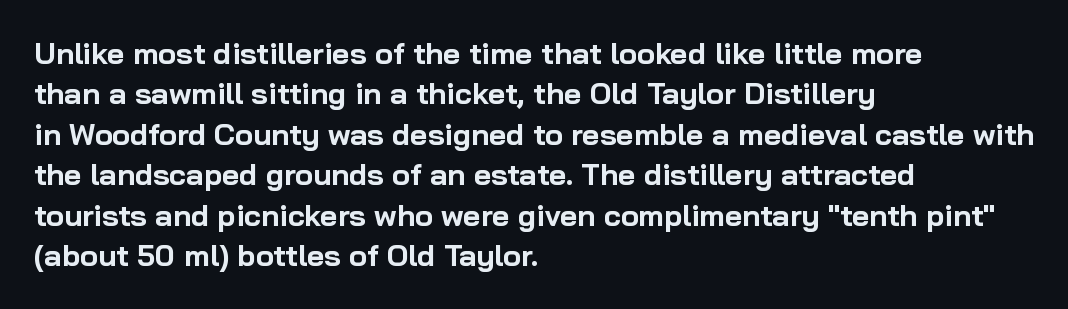
{"serif": "no", "italic": "no", "bold": "yes", "weight": "bold", "width": "normal", "stroke_contrast": "low", "x_height": "medium", "monospaced": "no", "underline": "no", "align": "left", "line_spacing": "normal", "line_spacing_ratio": 1.35, "letter_spacing": "normal", "letter_spacing_em": 0.0, "glyph_px": 30}
